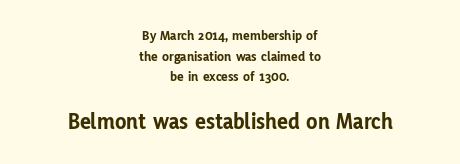
Caption: upper text group reduced, lower text group enlarged. Check under the words: just untouched page. Visually the block forms a symmetrical silhouette, jagged on both flanks. The strokes are fattened all the way to bold. This sample uses an upright cut, with every glyph sitting square on the baseline.
